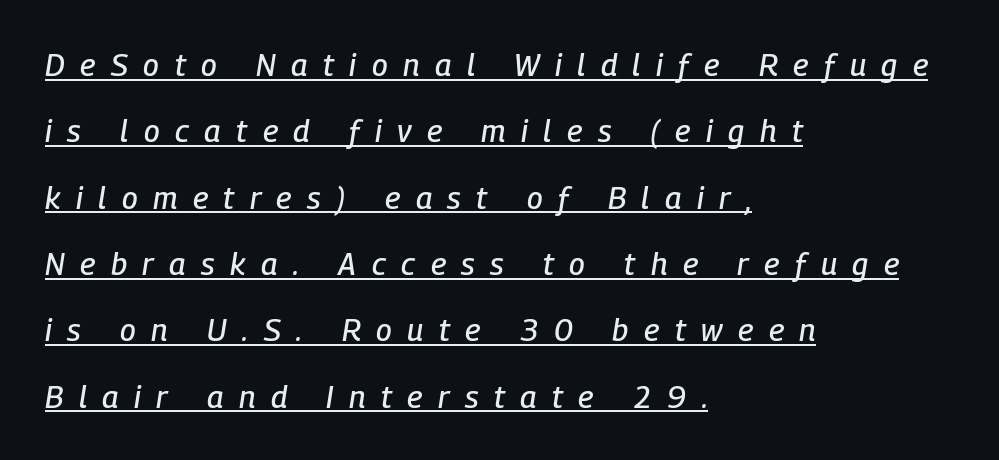
The image shows 31 px condensed type, italic (leaning right); set left-aligned, loose line spacing (2.14x), unusually wide letter spacing (+0.5 em), underlined; low stroke contrast and a medium x-height.
